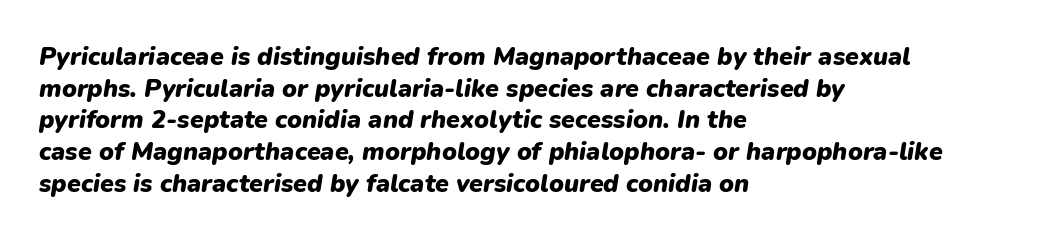
Q: Is the text bold? A: Yes.
Q: Is the text italic (slanted)? A: Yes, it leans right by about 9 degrees.
Q: Is the text underlined? A: No.
Q: How is the paragraph aligned? A: Left-aligned.
Q: Is the spacing between letters normal or unusually wide? A: Normal.
Q: Is the spacing between lines tight, normal or loose? A: Normal.
